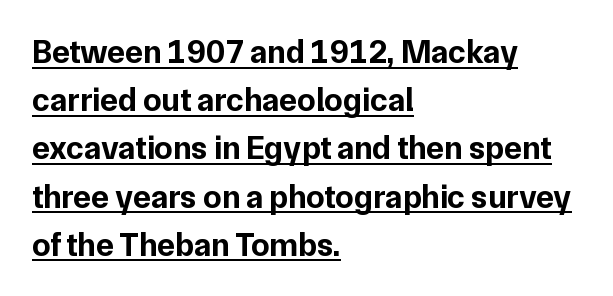
Q: Is the text bold? A: Yes.
Q: Is the text italic (slanted)? A: No, it is upright.
Q: Is the typeface a serif or a sans-serif typeface? A: Sans-serif.
Q: Is the text underlined? A: Yes.
Q: How is the paragraph aligned? A: Left-aligned.
Q: Is the spacing between letters normal or unusually wide? A: Normal.
Q: Is the spacing between lines tight, normal or loose? A: Normal.
Q: Width (condensed, normal, or wide)? A: Normal.
Q: Stroke contrast? A: Low.
Q: x-height? A: Medium.
Q: Monospaced? A: No.
